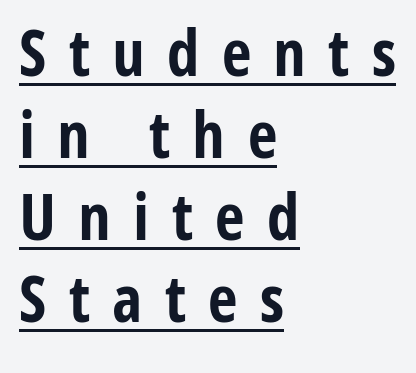
Check the space under the baseline: a stroke is drawn there. Type style note: lacks serifs. These lines are set flush left with a ragged right edge. Is there any slant? The stems are plumb. Heft: maximum for text — a bold.
